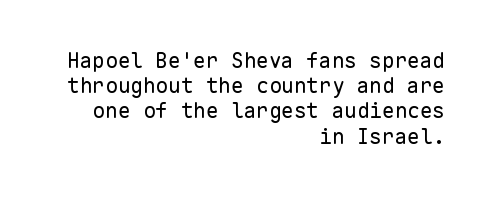
{"italic": "no", "bold": "no", "underline": "no", "align": "right", "line_spacing_ratio": 1.2, "letter_spacing": "normal", "letter_spacing_em": 0.0, "glyph_px": 21}
